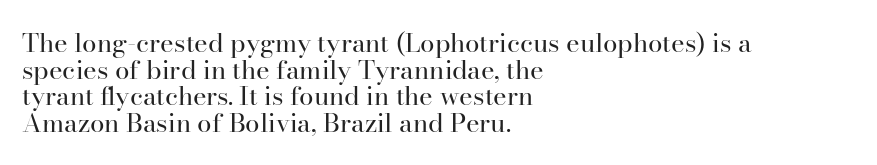
Nothing heavy about these letters — not bold at all. Line beginnings align vertically; line endings do not. Does the leading feel generous? Not at all — it's pinched. Any mark beneath the type? The region is blank. There is no visible air inserted between adjacent glyphs.
